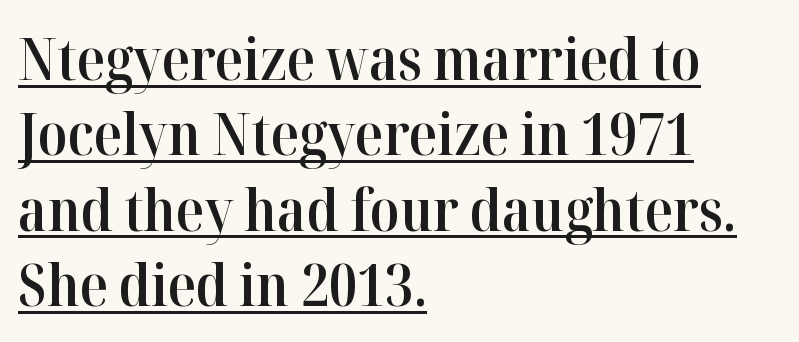
Caption: standard tracking, unaltered. Ascenders rise straight up at ninety degrees. Serifs: yes, visible at the terminals of the letterforms. In designer terms, the underline attribute is active on this setting. Stroke thickness is moderately raised; the sample reads as semibold.
